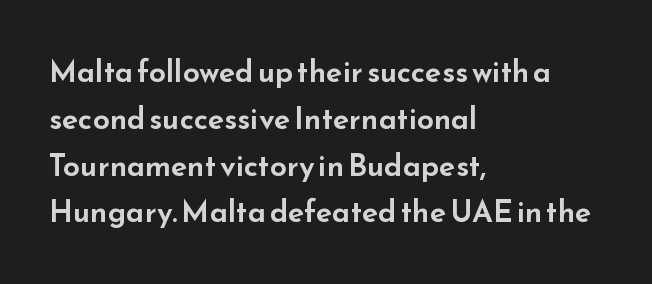
Words float on clear page, feet unadorned. These lines stack with their left ends in a neat column. This sample keeps an unexceptional amount of space between lines. The characters display no serif detailing; their extremities are plain.
